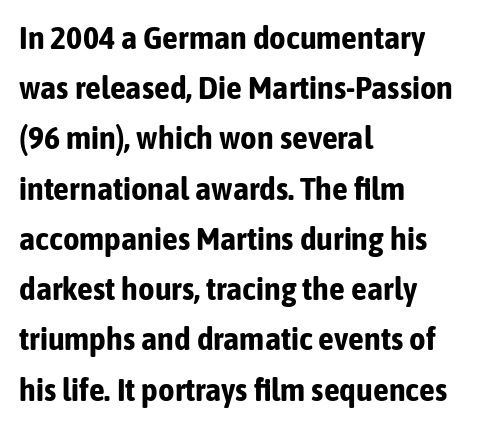
{"serif": "no", "italic": "no", "bold": "yes", "weight": "bold", "width": "condensed", "stroke_contrast": "low", "x_height": "medium", "monospaced": "no", "underline": "no", "align": "left", "line_spacing": "normal", "line_spacing_ratio": 1.57, "letter_spacing": "normal", "letter_spacing_em": 0.0, "glyph_px": 32}
